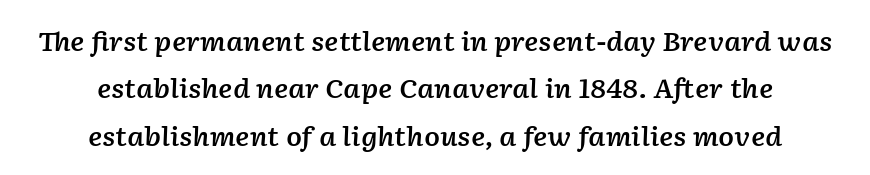
Q: Is the text bold? A: Semi-bold.
Q: Is the text italic (slanted)? A: Yes, it leans right by about 2 degrees.
Q: Is the text underlined? A: No.
Q: How is the paragraph aligned? A: Centered.
Q: Is the spacing between letters normal or unusually wide? A: Normal.
